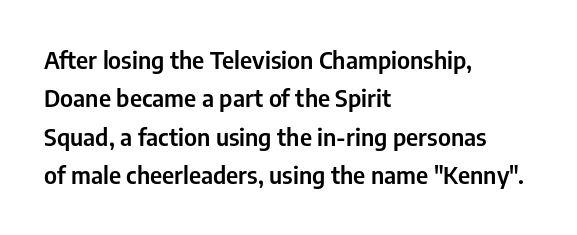
Q: Is the text italic (slanted)? A: No, it is upright.
Q: Is the text underlined? A: No.
Q: How is the paragraph aligned? A: Left-aligned.
Q: Is the spacing between letters normal or unusually wide? A: Normal.
Q: Is the spacing between lines tight, normal or loose? A: Normal.
